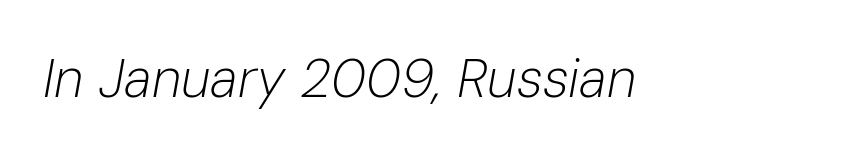
{"italic": "yes", "lean": "right", "slant_degrees": 10, "bold": "no", "weight": "light", "width": "normal", "stroke_contrast": "low", "x_height": "medium", "monospaced": "no", "underline": "no", "letter_spacing": "normal", "letter_spacing_em": 0.0, "glyph_px": 54}
